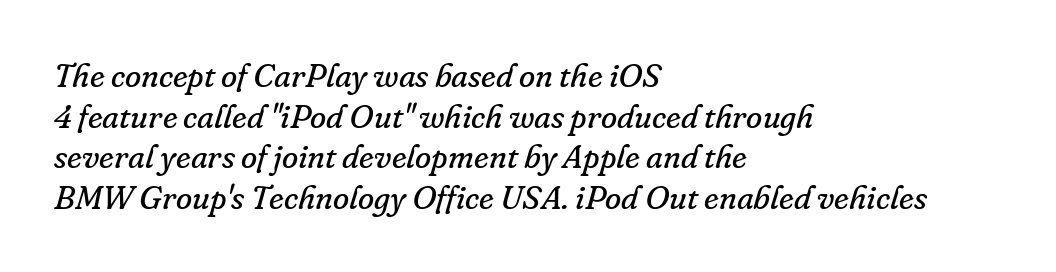
{"serif": "yes", "italic": "yes", "lean": "right", "slant_degrees": 16, "bold": "no", "weight": "regular", "width": "normal", "stroke_contrast": "low", "x_height": "small", "monospaced": "no", "underline": "no", "align": "left", "line_spacing_ratio": 1.23, "letter_spacing": "normal", "letter_spacing_em": 0.0, "glyph_px": 33}
